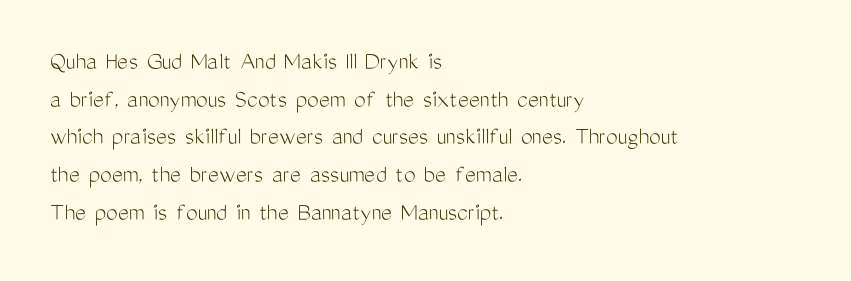
This sample is left-justified, so line endings fall wherever the words run out. Short note: letters normally spaced. These lines were composed using upright roman letters. Nothing heavy about these letters — not bold at all. The glyphs are unaccompanied by any horizontal stroke below them. Quick note: interline space is typical.
